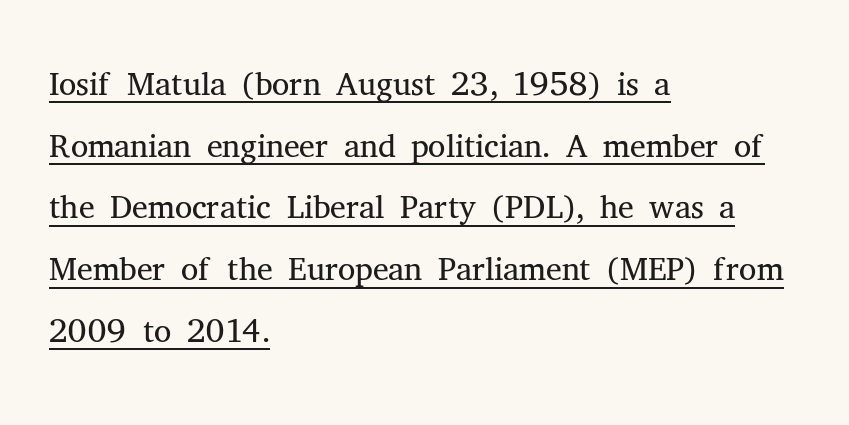
Typographically, this falls in the serif category. Stems and bowls with no extra thickness — not bold. Rows of type keep a routine distance in the vertical direction. This is underlined copy, the kind a proofreader might mark for attention. Notice how the passage keeps a crisp vertical edge on the left only. Every stem runs plumb, perpendicular to the baseline.
